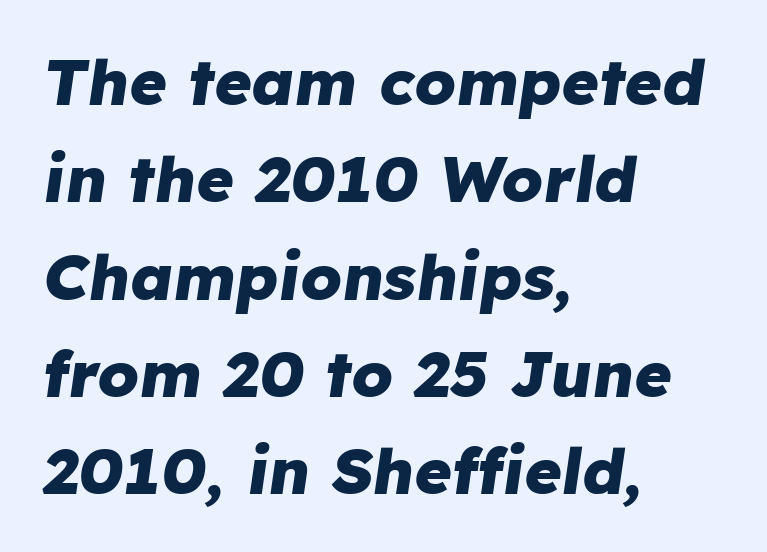
{"italic": "yes", "lean": "right", "slant_degrees": 8, "bold": "yes", "weight": "heavy", "width": "normal", "stroke_contrast": "low", "x_height": "medium", "monospaced": "no", "underline": "no", "align": "left", "line_spacing": "normal", "line_spacing_ratio": 1.52, "letter_spacing": "normal", "letter_spacing_em": 0.0, "glyph_px": 64}
